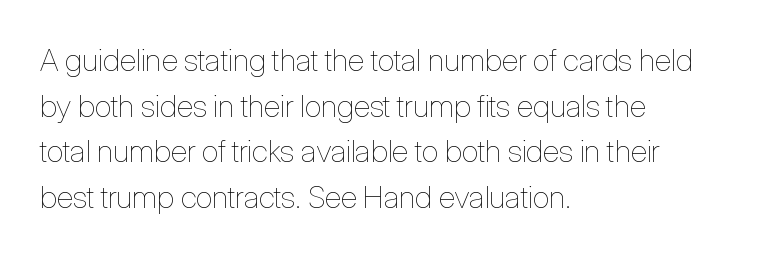
Q: Is the text bold? A: No.
Q: Is the text italic (slanted)? A: No, it is upright.
Q: Is the text underlined? A: No.
Q: How is the paragraph aligned? A: Left-aligned.
Q: Is the spacing between letters normal or unusually wide? A: Normal.
Q: Is the spacing between lines tight, normal or loose? A: Normal.
Q: Width (condensed, normal, or wide)? A: Condensed.
Q: Stroke contrast? A: Low.
Q: x-height? A: Medium.
Q: Monospaced? A: No.
